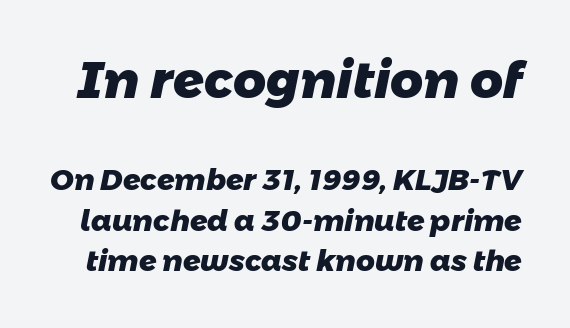
This sample uses plain, unmodified letter spacing. Proportional: the letters do not fall into vertical columns. The leading is moderate, giving the passage an even texture. Stroke thickness is high; the sample reads as a true bold. Top chunk: large. Bottom chunk: small. Quick note: underline off.
